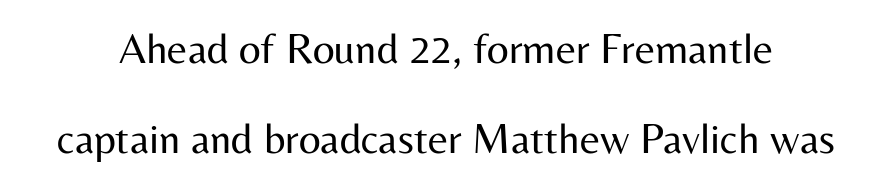
Leading is clearly above the norm, producing a sparse column. Do the characters align in a grid? No, the font is proportional. Stems here are at most as thick as an everyday book face. Words float on clear page, feet unadorned. There is no visible air inserted between adjacent glyphs.
